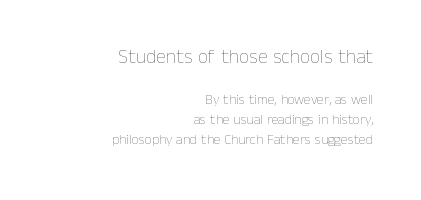
{"italic": "no", "bold": "no", "underline": "no", "align": "right", "line_spacing": "normal", "line_spacing_ratio": 1.44, "letter_spacing": "normal", "letter_spacing_em": 0.0, "larger_block": "first", "size_ratio": 1.43, "glyph_px": 20}
